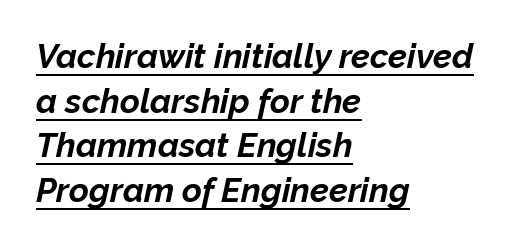
The typesetter has applied underlining to the passage shown. The passage shown has conventional tracking throughout. Designer's note — italics engaged. As a designer I'd log this as weight 700, bold.
